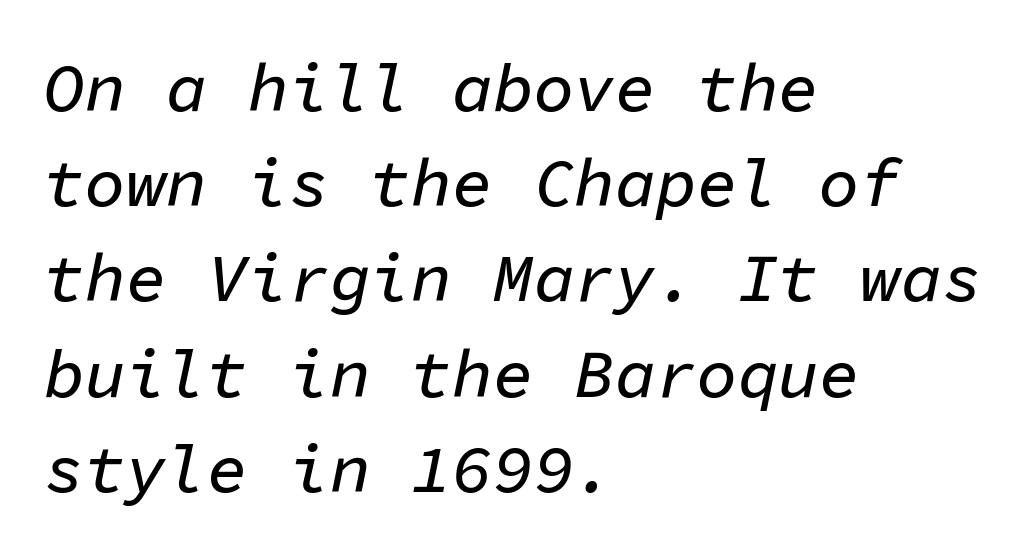
Q: Is the text italic (slanted)? A: Yes, it leans right by about 11 degrees.
Q: Is the text underlined? A: No.
Q: How is the paragraph aligned? A: Left-aligned.
Q: Is the spacing between letters normal or unusually wide? A: Normal.
Q: Is the spacing between lines tight, normal or loose? A: Normal.
Q: Width (condensed, normal, or wide)? A: Normal.
Q: Stroke contrast? A: Low.
Q: x-height? A: Medium.
Q: Monospaced? A: Yes.
